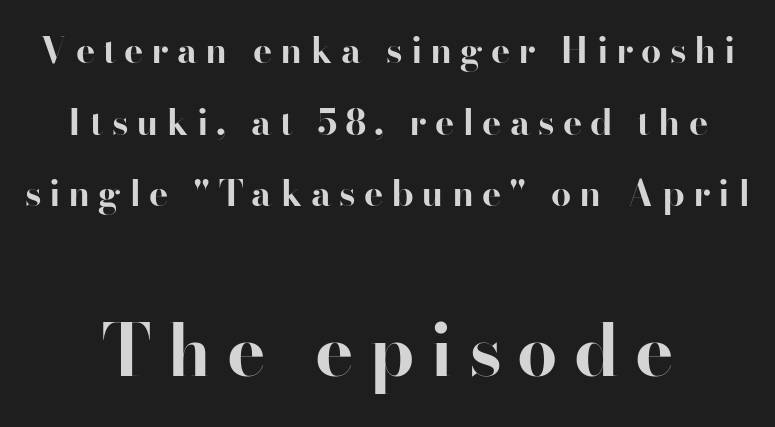
Q: Is the text bold? A: Yes.
Q: Is the text italic (slanted)? A: No, it is upright.
Q: Is the typeface a serif or a sans-serif typeface? A: Serif.
Q: Is the text underlined? A: No.
Q: How is the paragraph aligned? A: Centered.
Q: Is the spacing between letters normal or unusually wide? A: Unusually wide.
Q: Is the spacing between lines tight, normal or loose? A: Loose.
Q: Which block of text is set in a larger size, the first (top) or the second (bottom)? A: The second (bottom) one.
Q: Width (condensed, normal, or wide)? A: Normal.
Q: Stroke contrast? A: High.
Q: x-height? A: Small.
Q: Monospaced? A: No.
